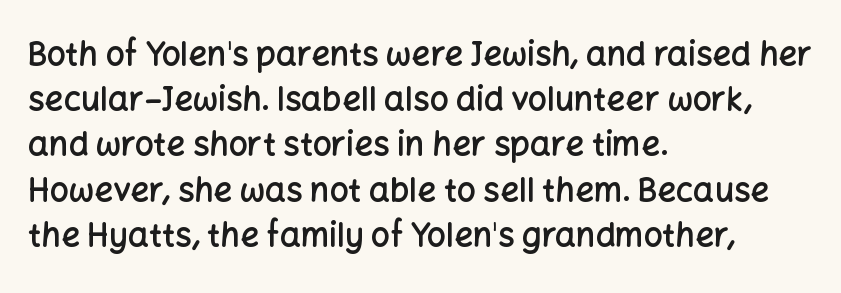
{"serif": "no", "italic": "no", "bold": "semi", "weight": "semibold", "width": "normal", "stroke_contrast": "low", "x_height": "medium", "monospaced": "no", "underline": "no", "align": "left", "line_spacing": "normal", "line_spacing_ratio": 1.37, "letter_spacing": "normal", "letter_spacing_em": 0.0, "glyph_px": 33}
